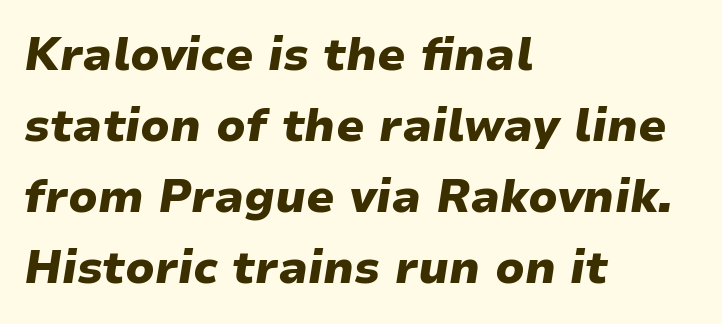
Caption: bold face, heavy strokes. All the whitespace from short lines collects on the right. Style check: oblique. Descenders are the only things crossing below the line. A typesetter would call this proportional, since set widths differ per character. Notice how descenders clear the ascenders below comfortably — that's standard leading.
